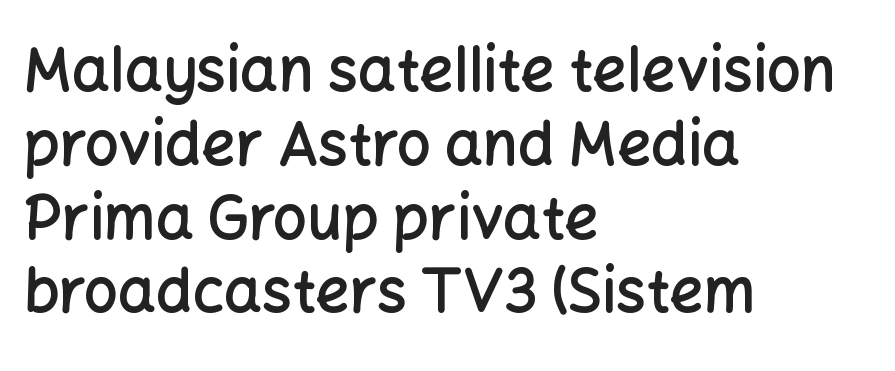
The image shows 60 px semibold sans-serif type, upright; set left-aligned, line spacing 1.23x, normal letter spacing, not underlined; low stroke contrast and a medium x-height.
